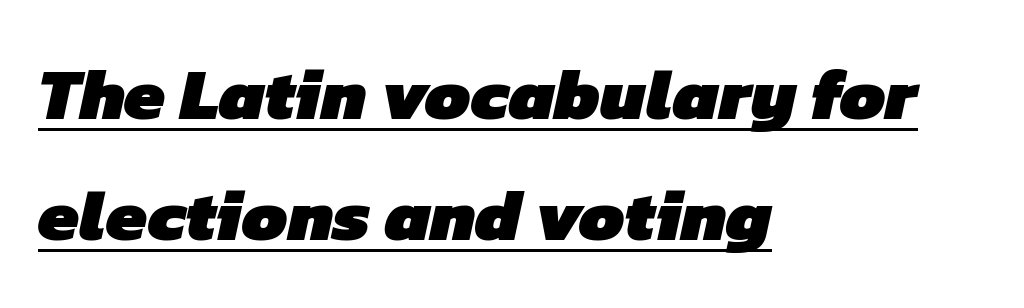
Somebody hit Ctrl+U on this one — the words are underlined. The sample has been set heavy, in full bold. Stroke terminals: plain, sans-serif. Do the characters align in a grid? No, the font is proportional. Short and long lines alike share a common starting point at left.
